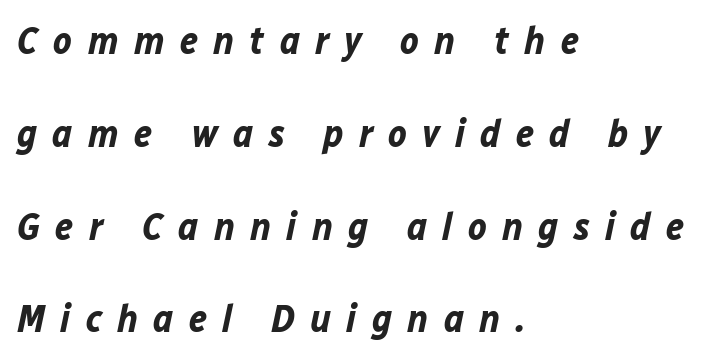
Q: Is the text bold? A: Yes.
Q: Is the text italic (slanted)? A: Yes, it leans right by about 12 degrees.
Q: Is the text underlined? A: No.
Q: How is the paragraph aligned? A: Left-aligned.
Q: Is the spacing between letters normal or unusually wide? A: Unusually wide.
Q: Is the spacing between lines tight, normal or loose? A: Loose.
Q: Width (condensed, normal, or wide)? A: Normal.
Q: Stroke contrast? A: Low.
Q: x-height? A: Medium.
Q: Monospaced? A: No.
